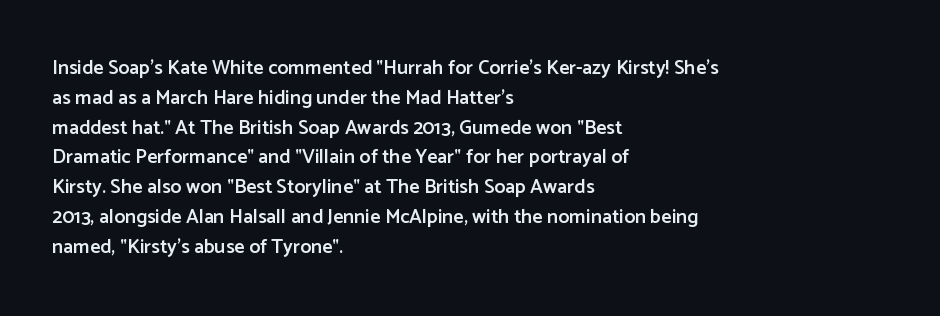
{"italic": "no", "bold": "semi", "underline": "no", "align": "left", "line_spacing": "normal", "line_spacing_ratio": 1.49, "letter_spacing": "normal", "letter_spacing_em": 0.0, "glyph_px": 20}
